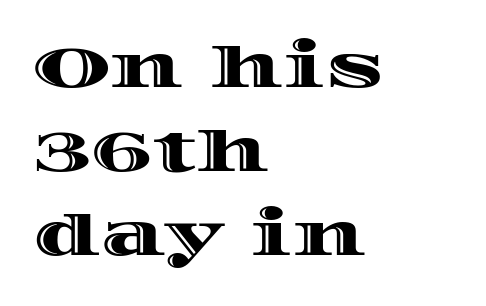
{"italic": "no", "width": "wide", "x_height": "large", "monospaced": "no", "underline": "no", "align": "left", "line_spacing": "normal", "line_spacing_ratio": 1.5, "letter_spacing": "normal", "letter_spacing_em": 0.0, "glyph_px": 56}
